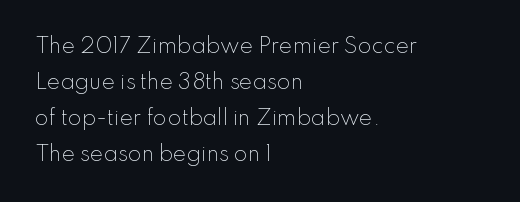
The image shows 20 px text type, upright; set left-aligned, line spacing 1.8x, normal letter spacing, not underlined.
